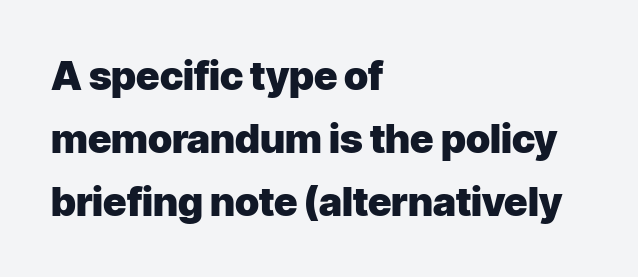
Heavy, bold letterforms. A student would call this left alignment; a typographer would say flush left, rag right. Check under the words: just untouched page. The typeface chosen for these lines omits serifs. A typesetter would call this proportional, since set widths differ per character.
